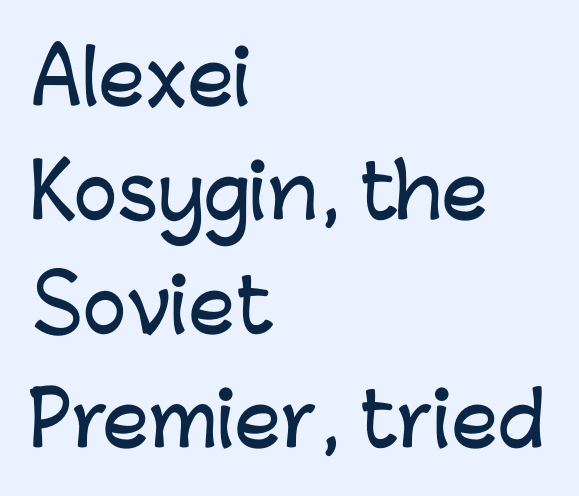
The image shows 73 px sans-serif type, upright; set left-aligned, normal line spacing (1.56x), normal letter spacing, not underlined; low stroke contrast and a medium x-height.
